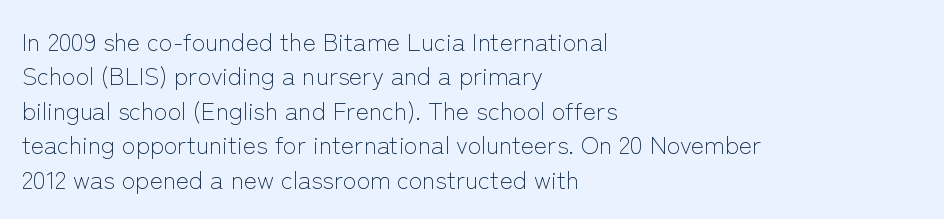
Spacing between characters is what you'd get straight out of the box. The passage shown is not underscored anywhere. The lines in this sample share a left origin and differ only in where they stop. The lines sit at an ordinary, default distance from one another. Is the type heavy? It reads as light-to-regular instead.
